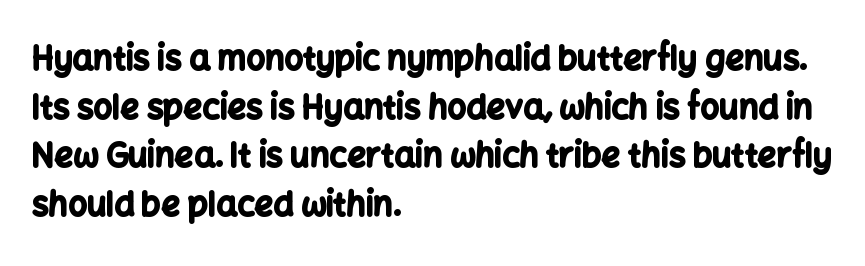
Note: no serifs on the glyphs. The letters stand straight up with perfectly vertical stems. Weight check: bold — yes, fully. The letters advance in unequal steps, a hallmark of proportional type.
